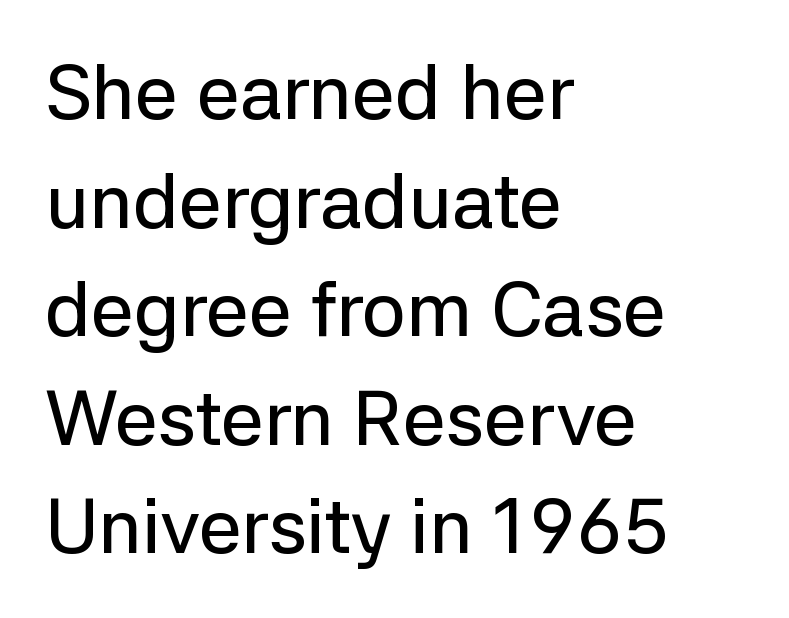
Vertical strokes here are truly vertical. Descenders hang freely into open space. A student would call this left alignment; a typographer would say flush left, rag right. To sum up the face: it is a sans, with no serifs.
